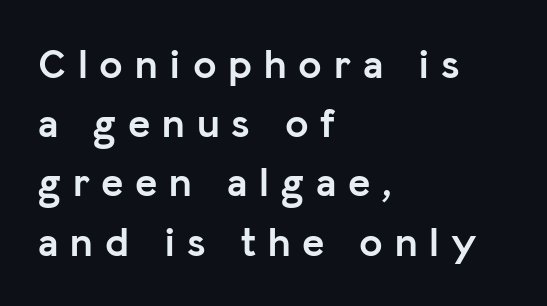
Q: Is the text bold? A: Yes.
Q: Is the text italic (slanted)? A: No, it is upright.
Q: Is the typeface a serif or a sans-serif typeface? A: Sans-serif.
Q: Is the text underlined? A: No.
Q: How is the paragraph aligned? A: Left-aligned.
Q: Is the spacing between letters normal or unusually wide? A: Unusually wide.
Q: Is the spacing between lines tight, normal or loose? A: Normal.
Q: Width (condensed, normal, or wide)? A: Normal.
Q: Stroke contrast? A: Low.
Q: x-height? A: Medium.
Q: Monospaced? A: No.
